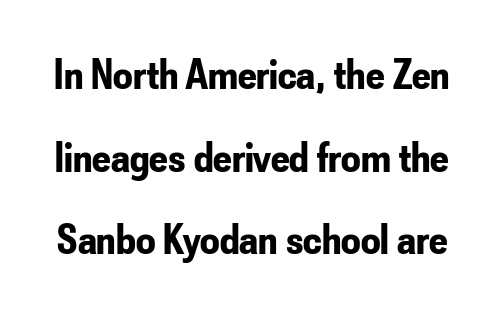
{"serif": "no", "italic": "no", "bold": "yes", "weight": "bold", "width": "condensed", "stroke_contrast": "low", "x_height": "small", "monospaced": "no", "underline": "no", "line_spacing": "loose", "line_spacing_ratio": 1.92, "letter_spacing": "normal", "letter_spacing_em": 0.0, "glyph_px": 43}
